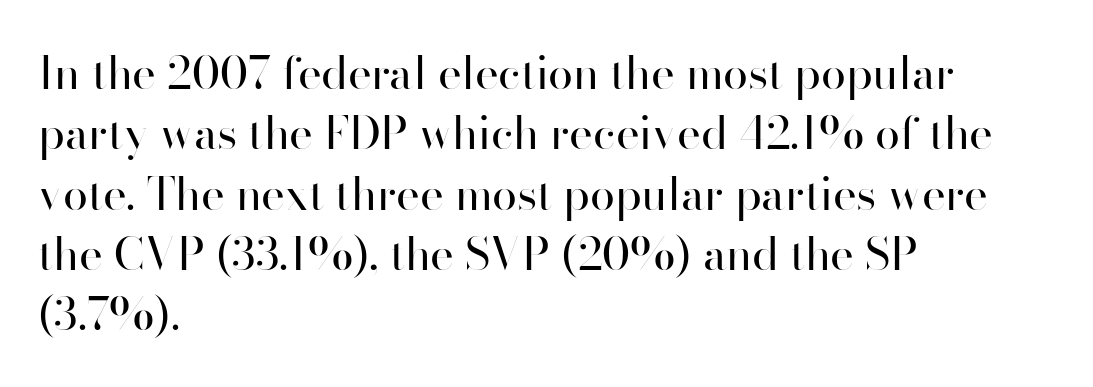
Posture: vertical. Note the varied advance widths — an 'i' is clearly narrower than an 'm'. No heavy texture on the line: the type isn't bold. Reading down the column, the eye jumps a familiar distance to each next line.
